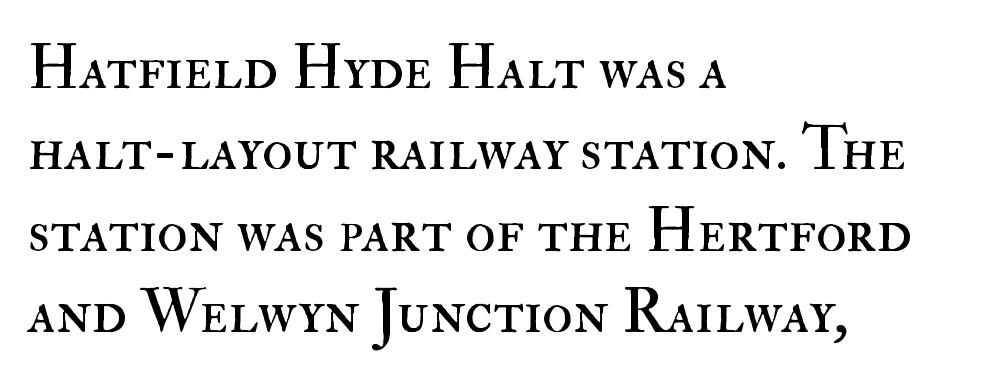
The gaps between neighbouring characters are ordinary and unremarkable. The rendering uses natural spacing where letterforms have individual widths. Anything drawn beneath the words? Only blank space. The text block is weighted toward the left margin, trailing off unevenly rightward. The vertical gap from one line to the next is medium.
